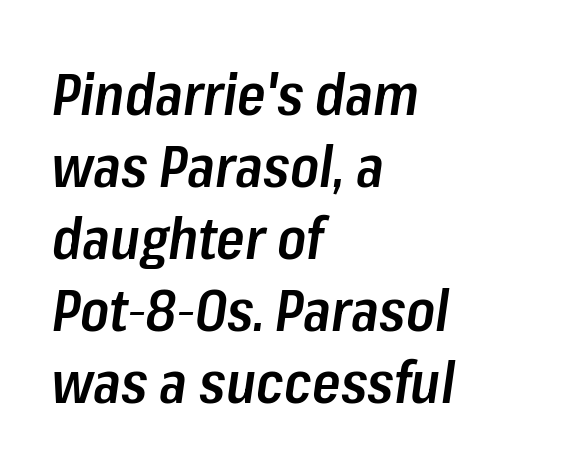
The image shows 58 px semibold, condensed type, italic (leaning right); set left-aligned, line spacing 1.24x, normal letter spacing, not underlined; low stroke contrast and a medium x-height.
